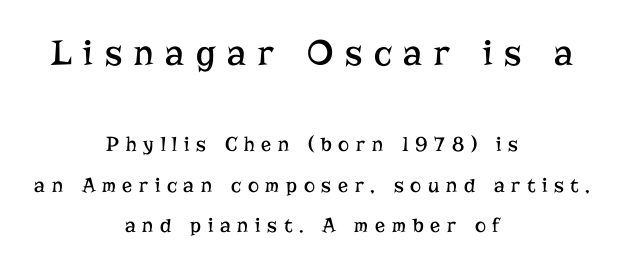
Looks like regular typesetting: each glyph gets only the width it needs. This rendering uses center alignment, leaving both contours irregular but symmetric. Which chunk is bigger? The first one — the top block dwarfs the bottom. The baseline area is clear.
